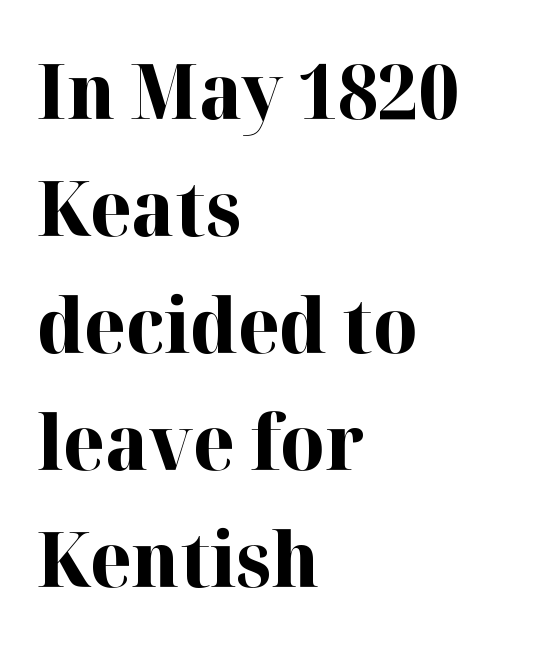
Posture: straight, roman, zero tilt. Character widths vary here, with narrow letters taking less room than wide ones. Its strokes are broad and dark, the hallmark of bold type. Summary of vertical rhythm: regular, with standard interline spacing. Words float on clear page, feet unadorned. The passage is arranged the way most books set body copy — flush left.
